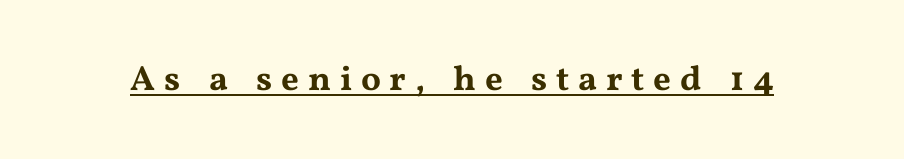
{"serif": "yes", "italic": "no", "width": "wide", "stroke_contrast": "medium", "x_height": "medium", "monospaced": "no", "underline": "yes", "letter_spacing": "wide", "letter_spacing_em": 0.25, "glyph_px": 35}
